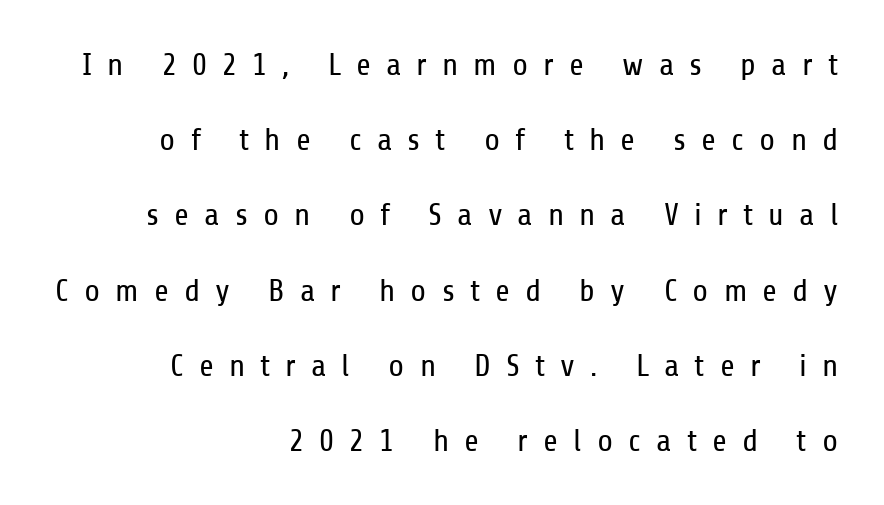
{"serif": "no", "italic": "no", "bold": "no", "weight": "regular", "width": "condensed", "stroke_contrast": "low", "x_height": "medium", "monospaced": "no", "underline": "no", "align": "right", "line_spacing": "loose", "line_spacing_ratio": 2.35, "letter_spacing": "wide", "letter_spacing_em": 0.47, "glyph_px": 32}
